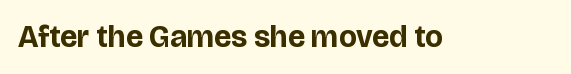
{"serif": "no", "italic": "no", "bold": "yes", "weight": "bold", "width": "normal", "stroke_contrast": "low", "x_height": "large", "monospaced": "no", "underline": "no", "letter_spacing": "normal", "letter_spacing_em": 0.0, "glyph_px": 31}
